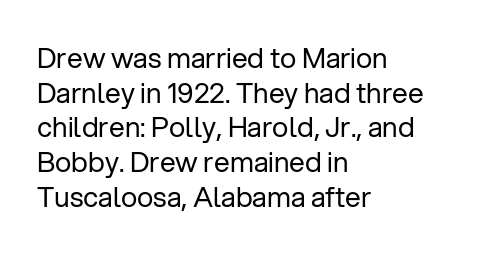
{"serif": "no", "italic": "no", "bold": "no", "weight": "regular", "width": "normal", "stroke_contrast": "low", "x_height": "medium", "monospaced": "no", "underline": "no", "align": "left", "line_spacing_ratio": 1.24, "letter_spacing": "normal", "letter_spacing_em": 0.0, "glyph_px": 28}
